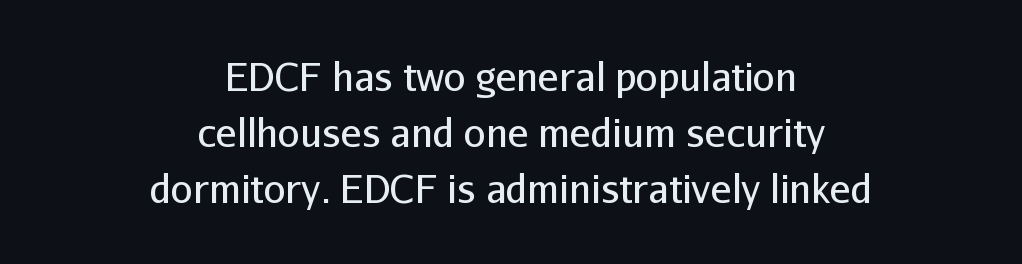
Q: Is the text bold? A: No.
Q: Is the text italic (slanted)? A: No, it is upright.
Q: Is the typeface a serif or a sans-serif typeface? A: Sans-serif.
Q: Is the text underlined? A: No.
Q: How is the paragraph aligned? A: Centered.
Q: Is the spacing between letters normal or unusually wide? A: Normal.
Q: Is the spacing between lines tight, normal or loose? A: Normal.
Q: Width (condensed, normal, or wide)? A: Normal.
Q: Stroke contrast? A: Low.
Q: x-height? A: Medium.
Q: Monospaced? A: No.
